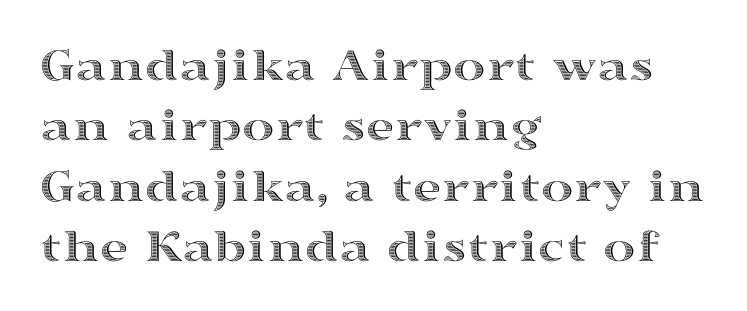
Do the characters align in a grid? No, the font is proportional. The compositor pushed each line to the left boundary. A typesetter would mark this as roman, not italic. Descender tails drop into unmarked territory.
